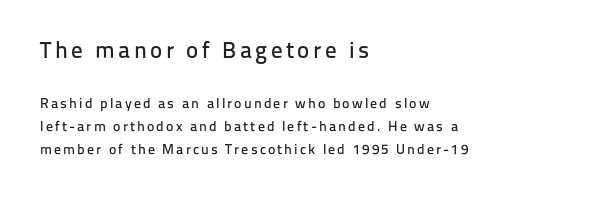
In CSS terms this would be text-align: left. This rendering features lettering with no underline. Compare the two chunks: the upper has the greater cap height. Every stem runs plumb, perpendicular to the baseline. The passage shown stacks its lines at a standard gap.
